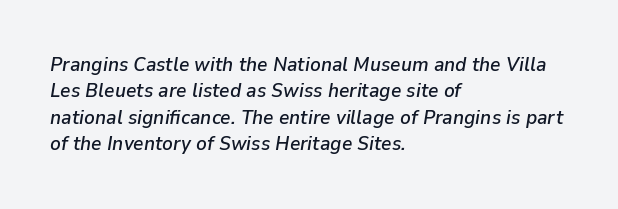
Q: Is the text italic (slanted)? A: Yes, it leans right by about 9 degrees.
Q: Is the text underlined? A: No.
Q: How is the paragraph aligned? A: Left-aligned.
Q: Is the spacing between letters normal or unusually wide? A: Normal.
Q: Is the spacing between lines tight, normal or loose? A: Normal.
